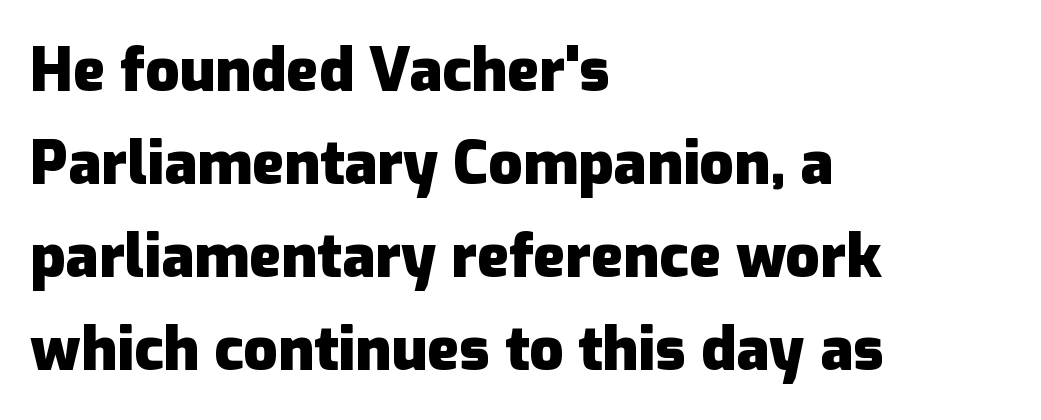
Q: Is the text bold? A: Yes.
Q: Is the text italic (slanted)? A: No, it is upright.
Q: Is the typeface a serif or a sans-serif typeface? A: Sans-serif.
Q: Is the text underlined? A: No.
Q: How is the paragraph aligned? A: Left-aligned.
Q: Is the spacing between letters normal or unusually wide? A: Normal.
Q: Is the spacing between lines tight, normal or loose? A: Normal.
Q: Width (condensed, normal, or wide)? A: Normal.
Q: Stroke contrast? A: Low.
Q: x-height? A: Medium.
Q: Monospaced? A: No.
